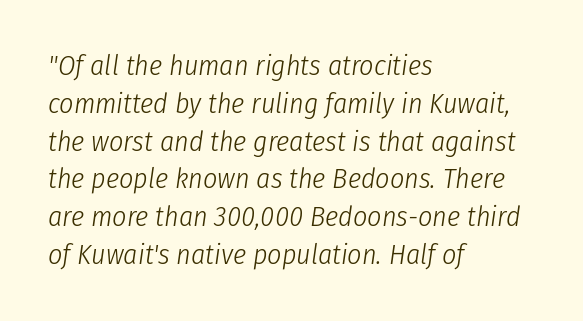
Compared with ordinary roman type, these characters are visibly tilted. This sample uses plain, unmodified letter spacing. The letters advance in unequal steps, a hallmark of proportional type. Is the stroke heavy? The answer is a plain regular-or-lighter. The paragraph has a hard left edge and a soft right edge.
